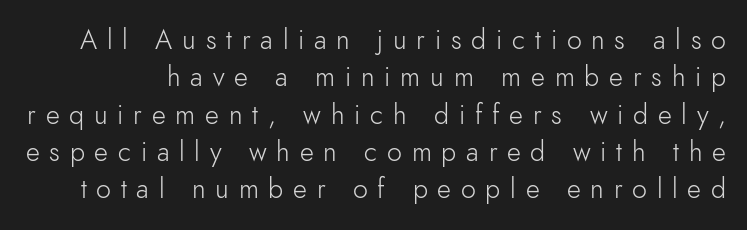
Q: Is the text bold? A: No.
Q: Is the text italic (slanted)? A: No, it is upright.
Q: Is the text underlined? A: No.
Q: Is the spacing between letters normal or unusually wide? A: Unusually wide.
Q: Is the spacing between lines tight, normal or loose? A: Normal.
